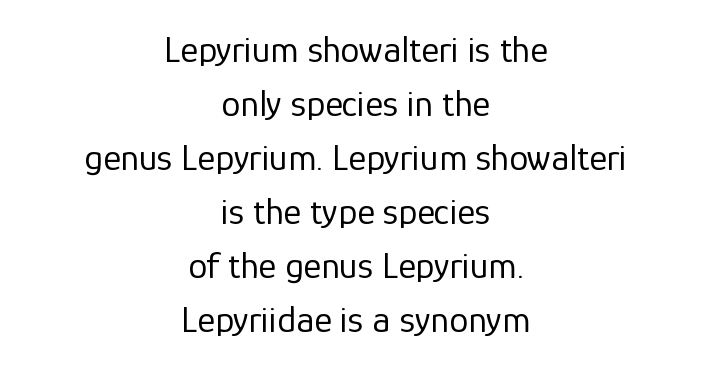
{"serif": "no", "italic": "no", "bold": "no", "weight": "regular", "width": "normal", "stroke_contrast": "low", "x_height": "medium", "monospaced": "no", "underline": "no", "align": "center", "line_spacing": "normal", "line_spacing_ratio": 1.42, "letter_spacing": "normal", "letter_spacing_em": 0.0, "glyph_px": 38}
